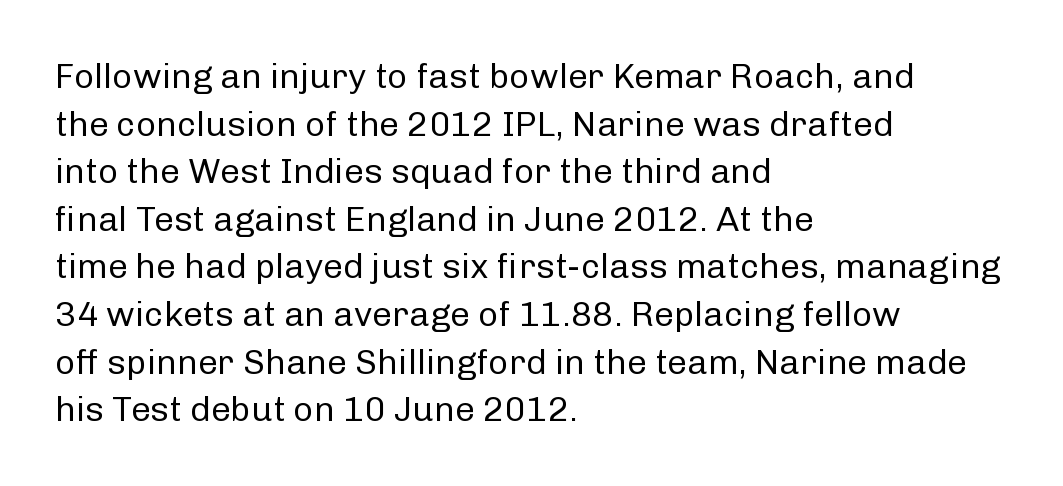
{"serif": "no", "italic": "no", "bold": "no", "weight": "regular", "width": "normal", "stroke_contrast": "low", "x_height": "medium", "monospaced": "no", "underline": "no", "align": "left", "line_spacing": "normal", "line_spacing_ratio": 1.36, "letter_spacing": "normal", "letter_spacing_em": 0.0, "glyph_px": 35}
